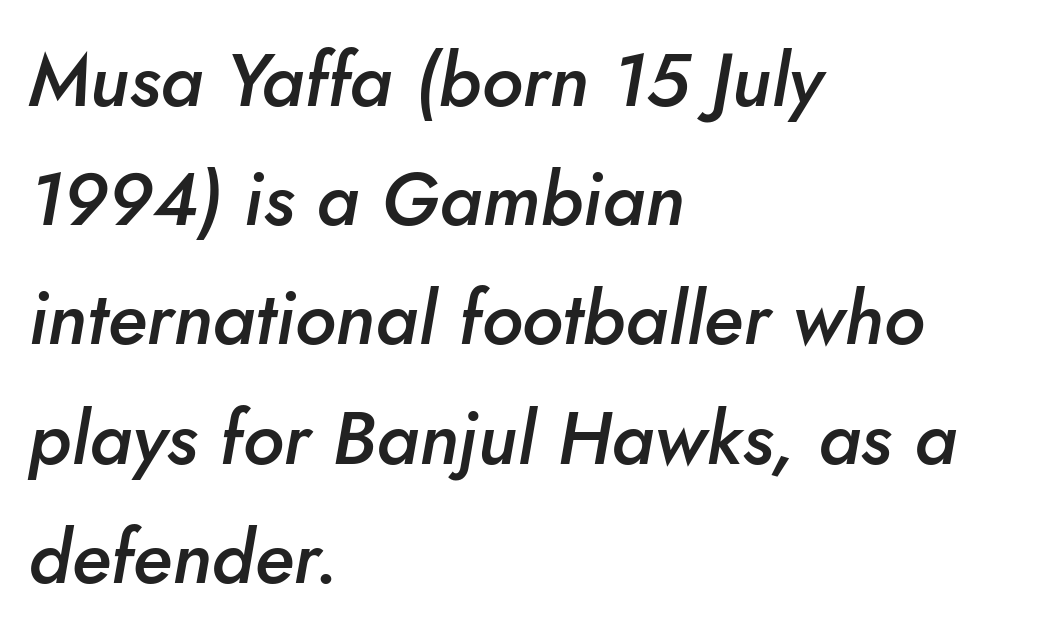
{"italic": "yes", "lean": "right", "slant_degrees": 10, "bold": "semi", "weight": "semibold", "width": "normal", "stroke_contrast": "low", "x_height": "small", "monospaced": "no", "underline": "no", "align": "left", "line_spacing": "normal", "line_spacing_ratio": 1.59, "letter_spacing": "normal", "letter_spacing_em": 0.0, "glyph_px": 75}
